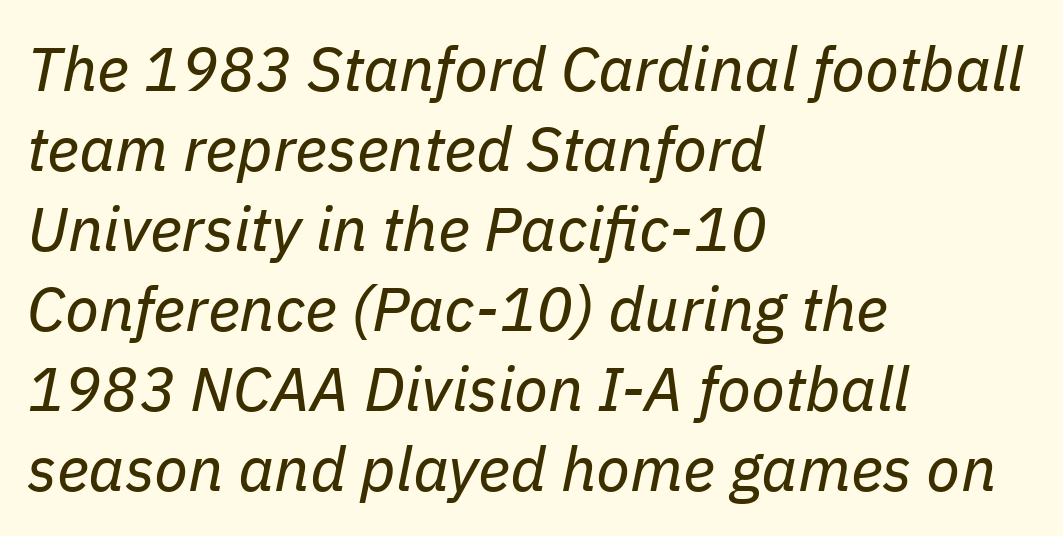
{"italic": "yes", "lean": "right", "slant_degrees": 11, "bold": "no", "weight": "regular", "width": "normal", "stroke_contrast": "low", "x_height": "medium", "monospaced": "no", "underline": "no", "align": "left", "line_spacing": "normal", "line_spacing_ratio": 1.29, "letter_spacing": "normal", "letter_spacing_em": 0.0, "glyph_px": 62}
